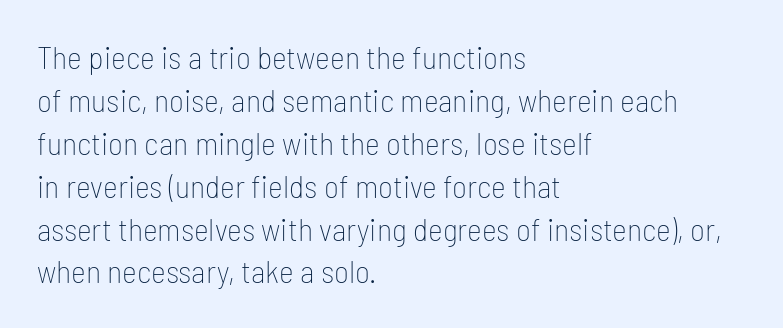
Q: Is the text bold? A: No.
Q: Is the text italic (slanted)? A: No, it is upright.
Q: Is the typeface a serif or a sans-serif typeface? A: Sans-serif.
Q: Is the text underlined? A: No.
Q: How is the paragraph aligned? A: Left-aligned.
Q: Is the spacing between letters normal or unusually wide? A: Normal.
Q: Is the spacing between lines tight, normal or loose? A: Normal.
Q: Width (condensed, normal, or wide)? A: Condensed.
Q: Stroke contrast? A: Low.
Q: x-height? A: Medium.
Q: Monospaced? A: No.
